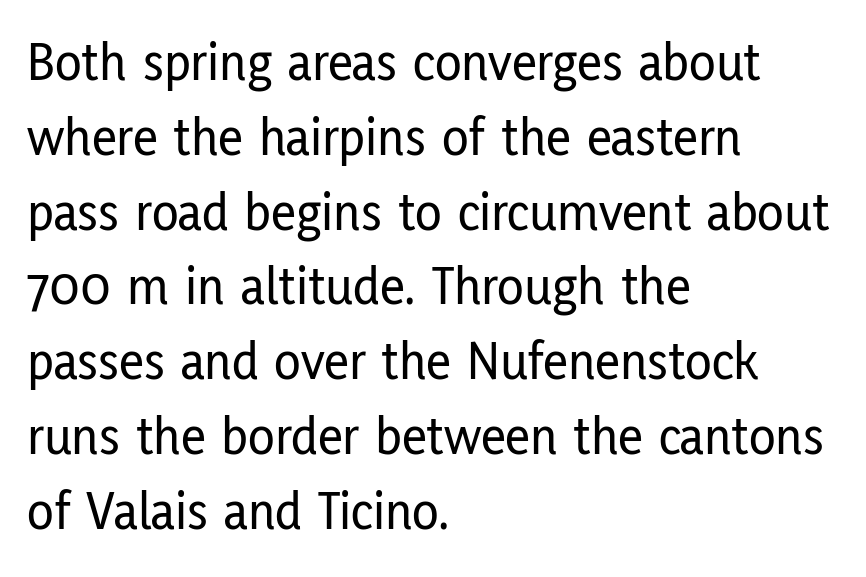
Q: Is the text italic (slanted)? A: No, it is upright.
Q: Is the typeface a serif or a sans-serif typeface? A: Sans-serif.
Q: Is the text underlined? A: No.
Q: How is the paragraph aligned? A: Left-aligned.
Q: Is the spacing between letters normal or unusually wide? A: Normal.
Q: Is the spacing between lines tight, normal or loose? A: Normal.
Q: Width (condensed, normal, or wide)? A: Condensed.
Q: Stroke contrast? A: Low.
Q: x-height? A: Medium.
Q: Monospaced? A: No.
